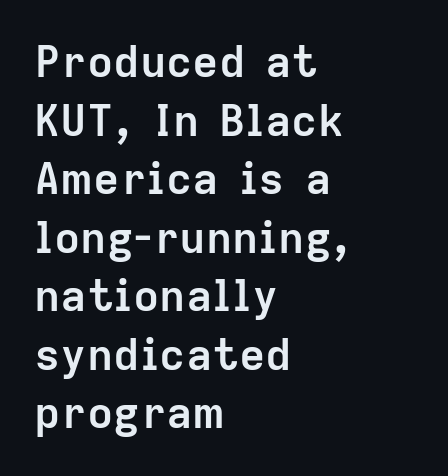
Spacing between characters is what you'd get straight out of the box. The rag falls on the right side of this text block. Notice how descenders clear the ascenders below comfortably — that's standard leading. This sample has the flowing, uneven cadence of proportional lettering. Each letter's strokes conclude bluntly, with no projecting serifs.
